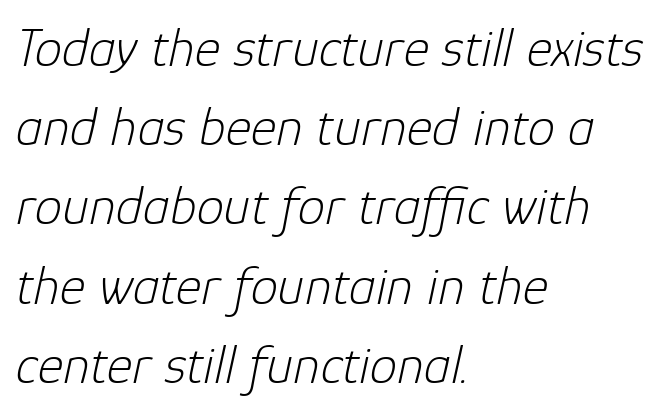
Q: Is the text bold? A: No.
Q: Is the text italic (slanted)? A: Yes, it leans right by about 12 degrees.
Q: Is the text underlined? A: No.
Q: How is the paragraph aligned? A: Left-aligned.
Q: Is the spacing between letters normal or unusually wide? A: Normal.
Q: Is the spacing between lines tight, normal or loose? A: Normal.
Q: Width (condensed, normal, or wide)? A: Normal.
Q: Stroke contrast? A: Low.
Q: x-height? A: Medium.
Q: Monospaced? A: No.
